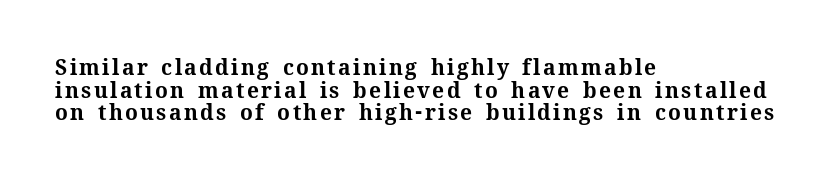
Q: Is the text bold? A: Yes.
Q: Is the text italic (slanted)? A: No, it is upright.
Q: Is the text underlined? A: No.
Q: How is the paragraph aligned? A: Left-aligned.
Q: Is the spacing between lines tight, normal or loose? A: Tight.
